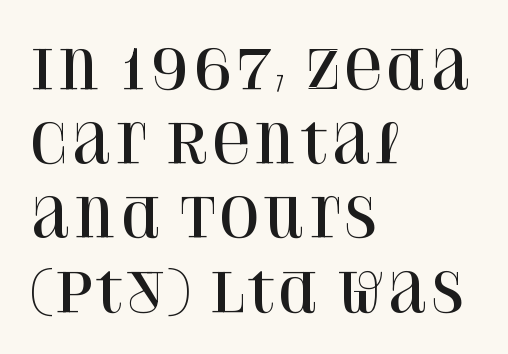
{"serif": "yes", "italic": "no", "width": "normal", "stroke_contrast": "high", "x_height": "large", "monospaced": "no", "underline": "no", "align": "left", "line_spacing": "normal", "line_spacing_ratio": 1.4, "letter_spacing": "normal", "letter_spacing_em": 0.0, "glyph_px": 53}
